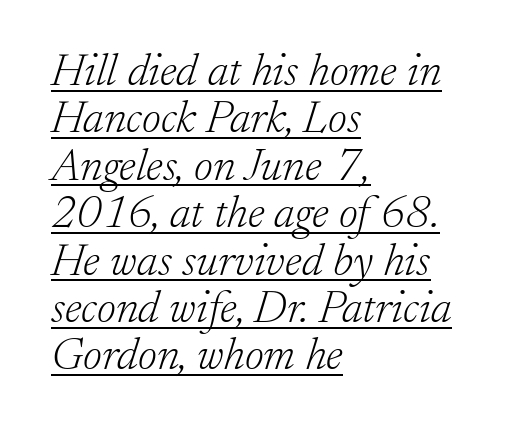
An italicized treatment has been applied to the whole sample. Is this a heavy cut? Hardly; it is regular or lighter. Old-style or modern, the face here clearly has serifs. Is there much room between lines? No — they nearly touch. Students, observe the line beneath the letters — that is underlining. Looks like regular typesetting: each glyph gets only the width it needs.
